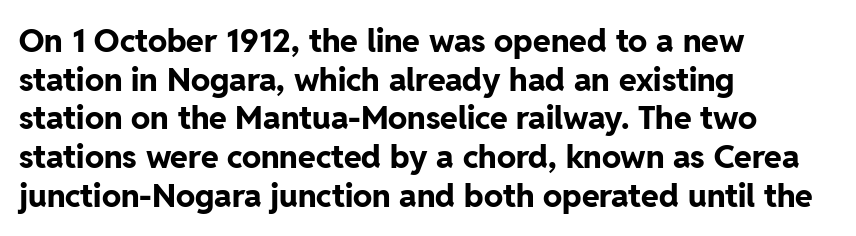
Q: Is the text bold? A: Yes.
Q: Is the text italic (slanted)? A: No, it is upright.
Q: Is the typeface a serif or a sans-serif typeface? A: Sans-serif.
Q: Is the text underlined? A: No.
Q: How is the paragraph aligned? A: Left-aligned.
Q: Is the spacing between letters normal or unusually wide? A: Normal.
Q: Width (condensed, normal, or wide)? A: Normal.
Q: Stroke contrast? A: Low.
Q: x-height? A: Medium.
Q: Monospaced? A: No.
